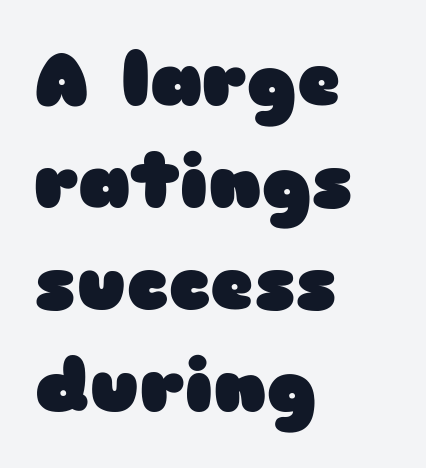
{"serif": "no", "italic": "no", "bold": "yes", "weight": "heavy", "width": "wide", "stroke_contrast": "low", "x_height": "medium", "monospaced": "no", "underline": "no", "align": "left", "line_spacing": "normal", "line_spacing_ratio": 1.38, "letter_spacing": "normal", "letter_spacing_em": 0.0, "glyph_px": 74}
